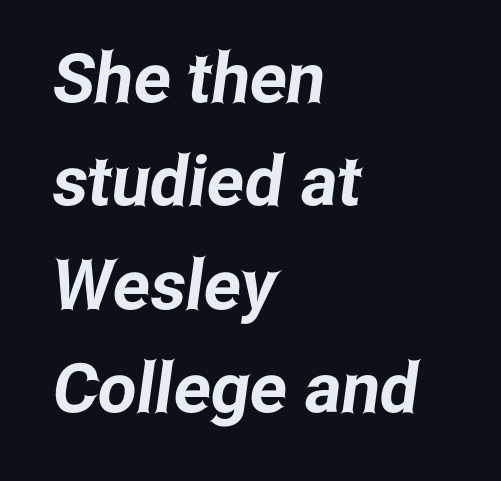
A typesetter would call this proportional, since set widths differ per character. The font family rendered here belongs to the sans-serif group. Underlining? Definitely not there. Interline gaps are of average width in this sample. What stands out about the letter spacing? Nothing — it is the standard amount. Reading down the block, your eye returns to a fixed left position each line.
